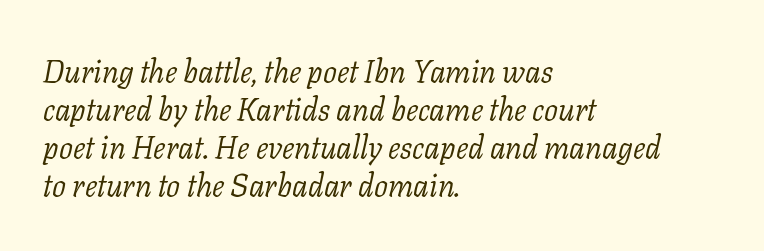
{"serif": "yes", "italic": "yes", "lean": "right", "slant_degrees": 11, "bold": "no", "weight": "light", "width": "normal", "stroke_contrast": "low", "x_height": "medium", "monospaced": "no", "underline": "no", "align": "left", "line_spacing_ratio": 1.23, "letter_spacing": "normal", "letter_spacing_em": 0.0, "glyph_px": 31}
